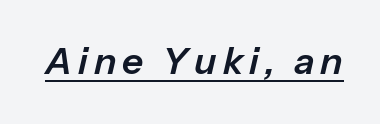
The image shows 37 px text type, italic (leaning right); set underlined; low stroke contrast and a medium x-height.
